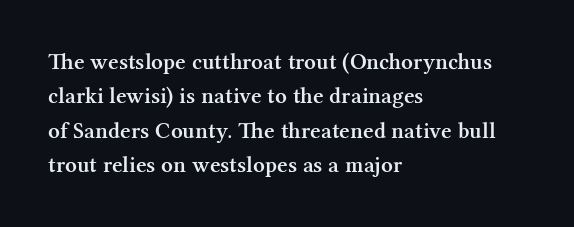
The image shows 23 px text type, upright; set left-aligned, normal line spacing (1.5x), normal letter spacing, not underlined.
